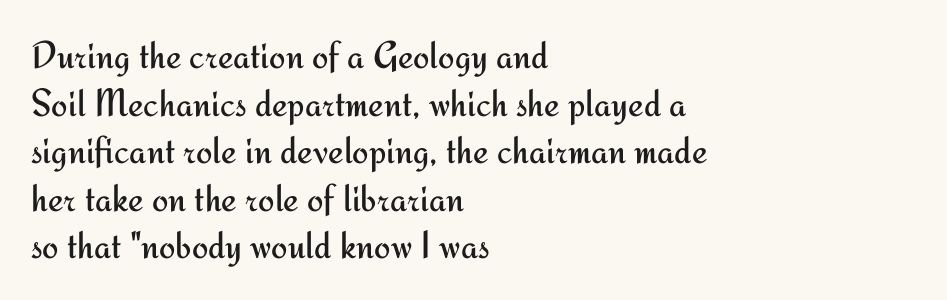
Q: Is the text bold? A: No.
Q: Is the text italic (slanted)? A: No, it is upright.
Q: Is the typeface a serif or a sans-serif typeface? A: Sans-serif.
Q: Is the text underlined? A: No.
Q: How is the paragraph aligned? A: Left-aligned.
Q: Is the spacing between letters normal or unusually wide? A: Normal.
Q: Width (condensed, normal, or wide)? A: Normal.
Q: Stroke contrast? A: Medium.
Q: x-height? A: Small.
Q: Monospaced? A: No.
